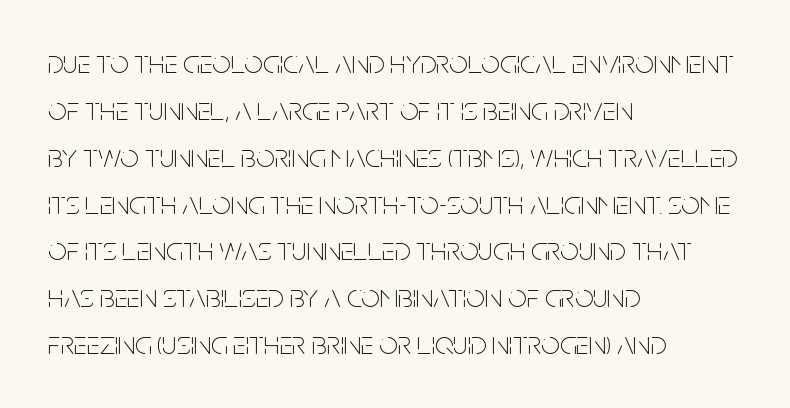
{"serif": "no", "italic": "no", "bold": "no", "weight": "thin", "width": "condensed", "stroke_contrast": "low", "x_height": "large", "monospaced": "no", "underline": "no", "align": "left", "line_spacing": "normal", "line_spacing_ratio": 1.42, "letter_spacing": "normal", "letter_spacing_em": 0.0, "glyph_px": 33}
